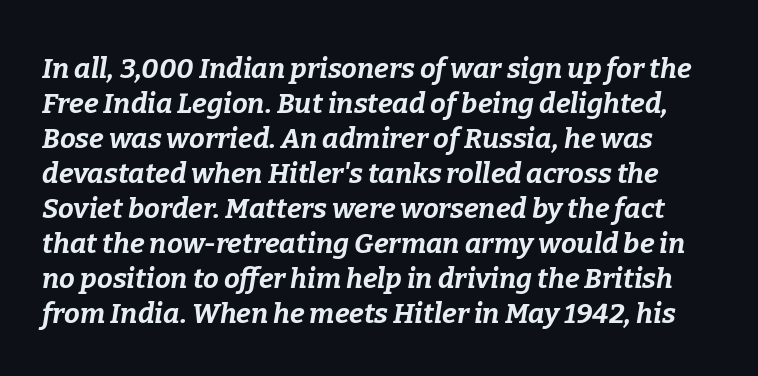
Each row of text sits above clean, open space. The rendering keeps characters at their native spacing. Looks like regular typesetting: each glyph gets only the width it needs. Tall strokes in this sample are angled rather than plumb.
